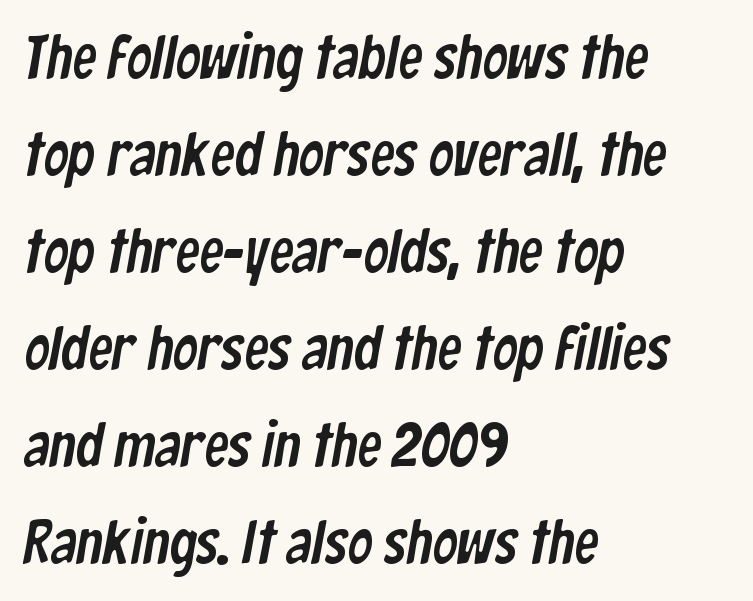
Students, observe: this is what conventionally led text looks like. Does the copy run flush right? No — it runs flush left. The designer went with a sans here, leaving each stem footless. Proportional: the letters do not fall into vertical columns. Underlining? Definitely not there. Standard letterfit; no display-style spreading of the glyphs.
